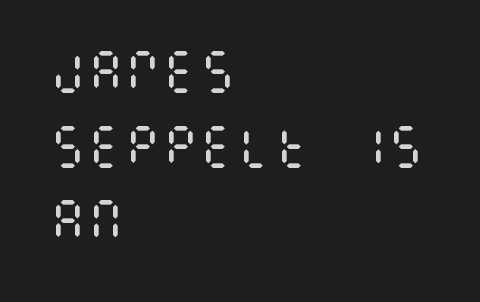
{"italic": "no", "bold": "no", "weight": "regular", "width": "condensed", "stroke_contrast": "medium", "x_height": "large", "underline": "no", "align": "left", "line_spacing": "normal", "line_spacing_ratio": 1.59, "letter_spacing": "normal", "letter_spacing_em": 0.0, "glyph_px": 47}
